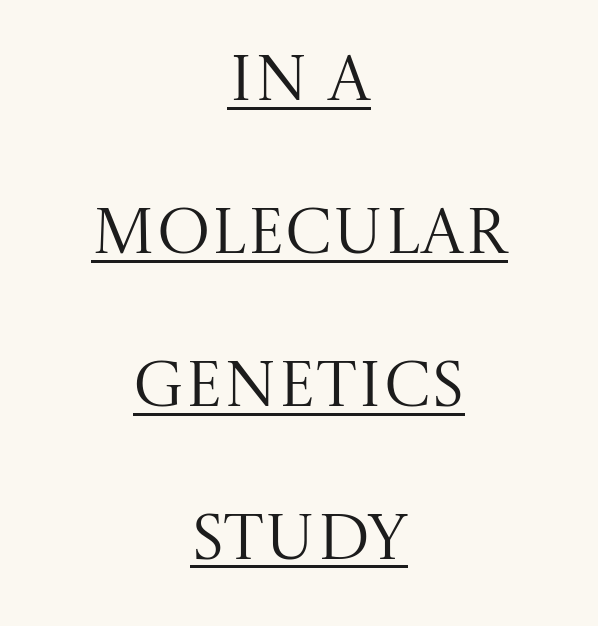
Q: Is the text bold? A: No.
Q: Is the text italic (slanted)? A: No, it is upright.
Q: Is the typeface a serif or a sans-serif typeface? A: Serif.
Q: Is the text underlined? A: Yes.
Q: How is the paragraph aligned? A: Centered.
Q: Is the spacing between letters normal or unusually wide? A: Normal.
Q: Is the spacing between lines tight, normal or loose? A: Loose.
Q: Width (condensed, normal, or wide)? A: Normal.
Q: Stroke contrast? A: Medium.
Q: x-height? A: Large.
Q: Monospaced? A: No.
